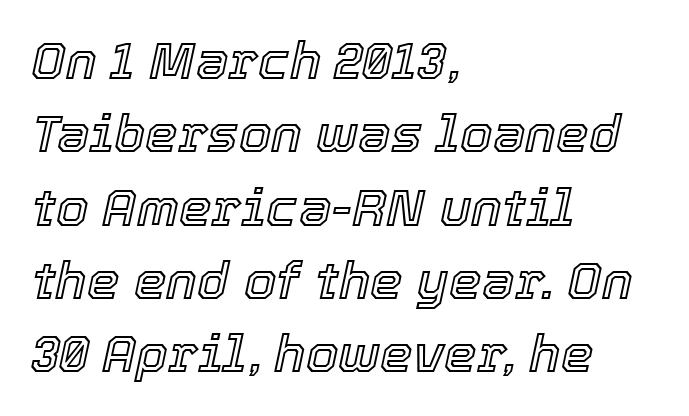
Q: Is the text italic (slanted)? A: Yes, it leans right by about 12 degrees.
Q: Is the text underlined? A: No.
Q: How is the paragraph aligned? A: Left-aligned.
Q: Is the spacing between letters normal or unusually wide? A: Normal.
Q: Is the spacing between lines tight, normal or loose? A: Normal.
Q: Width (condensed, normal, or wide)? A: Normal.
Q: x-height? A: Medium.
Q: Monospaced? A: No.
